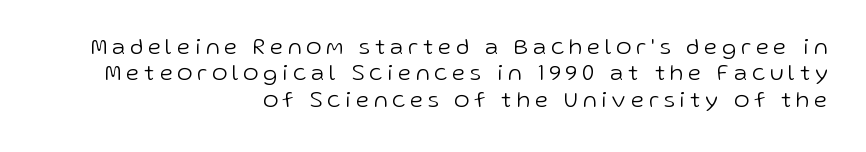
The image shows 23 px text type, upright; set right-aligned, tight line spacing (1.15x), unusually wide letter spacing (+0.22 em), not underlined.
